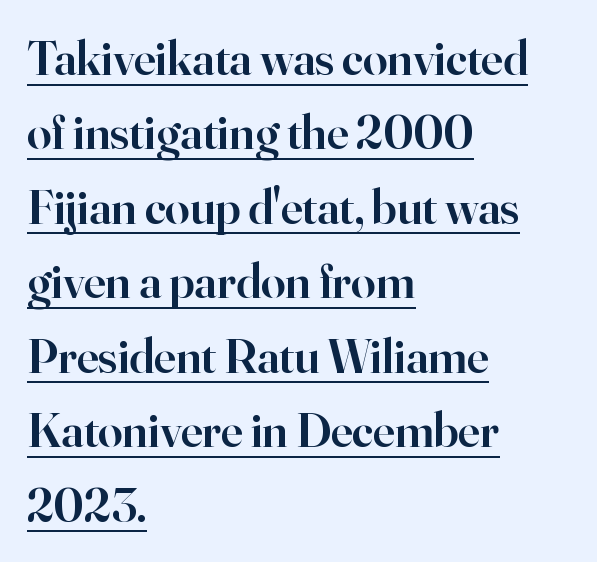
Q: Is the text bold? A: Semi-bold.
Q: Is the text italic (slanted)? A: No, it is upright.
Q: Is the typeface a serif or a sans-serif typeface? A: Serif.
Q: Is the text underlined? A: Yes.
Q: How is the paragraph aligned? A: Left-aligned.
Q: Is the spacing between letters normal or unusually wide? A: Normal.
Q: Is the spacing between lines tight, normal or loose? A: Normal.
Q: Width (condensed, normal, or wide)? A: Normal.
Q: Stroke contrast? A: High.
Q: x-height? A: Small.
Q: Monospaced? A: No.
